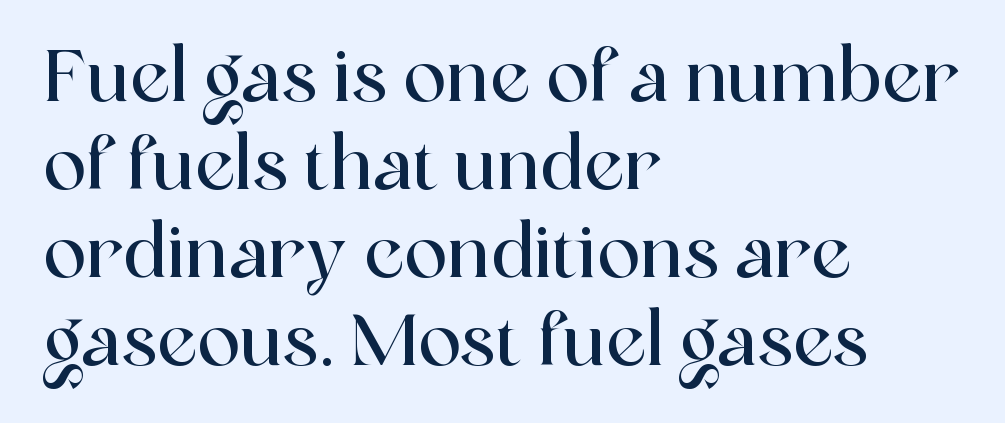
Upright lettering throughout. Rule under the text: the space is simply empty. Letter spacing: default. Varying glyph widths throughout — classic text-font behaviour. Yep, those are serifs on the letters. The ragged edge is on the right, which tells us the setting is flush left.
